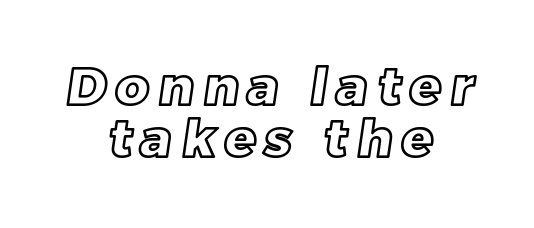
The passage shown stacks its lines with hardly any gap. You could not count columns in this text — the font is proportionally spaced. Nobody drew a line under any word here. This sample is center-justified, so both line endings float freely.
